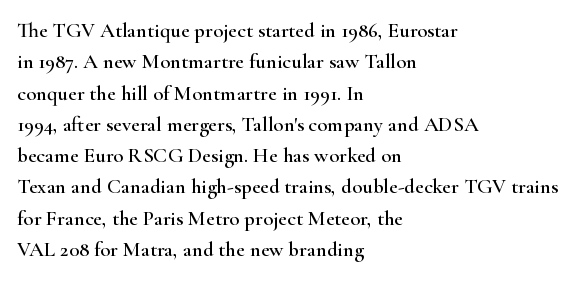
Q: Is the text italic (slanted)? A: No, it is upright.
Q: Is the text underlined? A: No.
Q: How is the paragraph aligned? A: Left-aligned.
Q: Is the spacing between letters normal or unusually wide? A: Normal.
Q: Is the spacing between lines tight, normal or loose? A: Normal.
